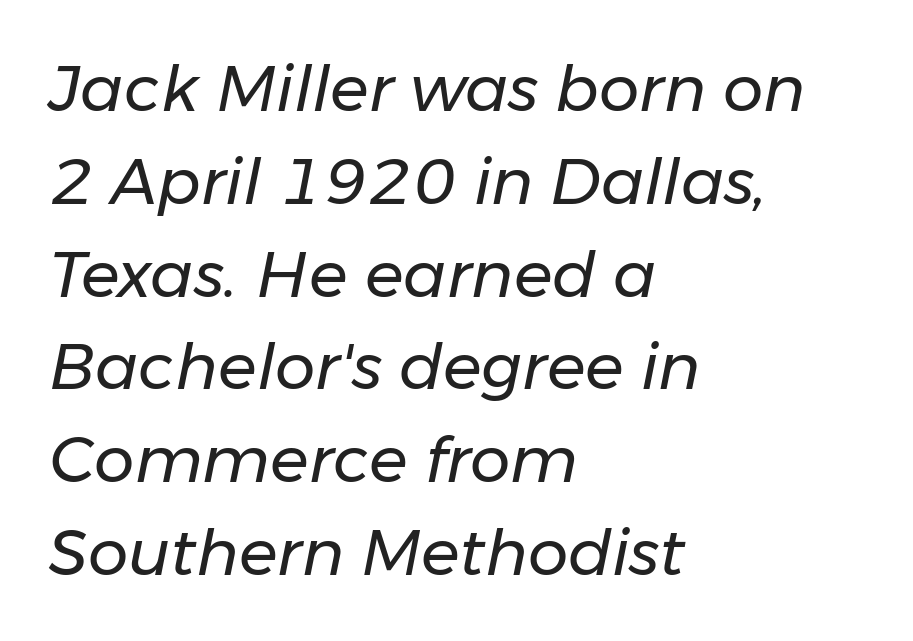
Is the type heavy? It reads as light-to-regular instead. This sample keeps an unexceptional amount of space between lines. Do the characters align in a grid? No, the font is proportional. Inter-character spacing is left at the font's built-in metrics.
